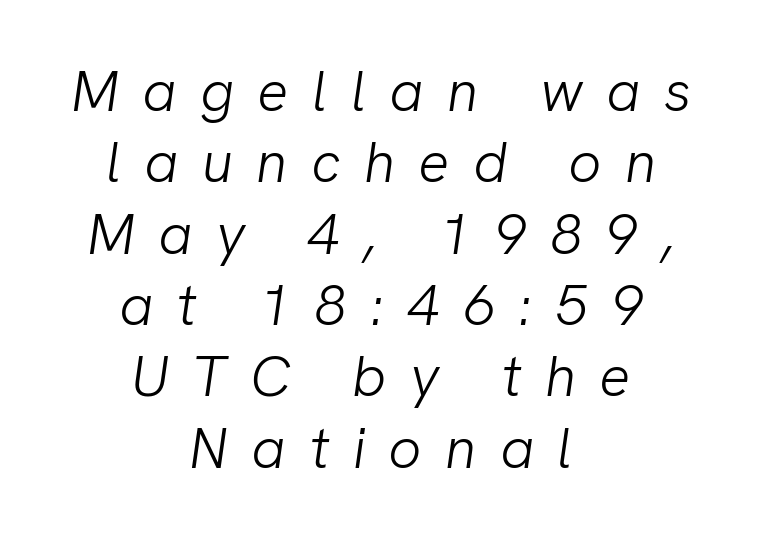
{"serif": "no", "bold": "no", "weight": "light", "width": "normal", "stroke_contrast": "low", "x_height": "medium", "monospaced": "no", "underline": "no", "align": "center", "line_spacing_ratio": 1.23, "letter_spacing": "wide", "letter_spacing_em": 0.4, "glyph_px": 58}
